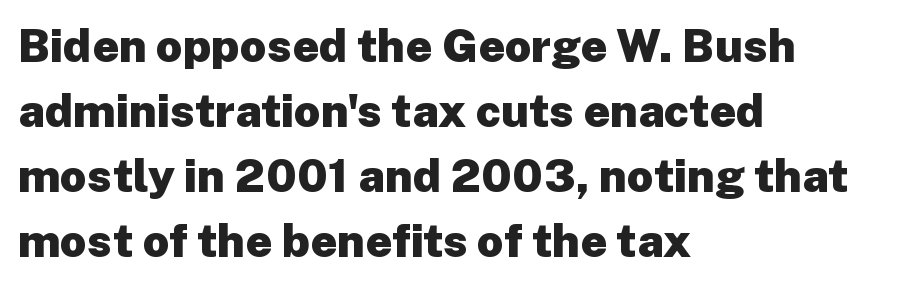
Q: Is the text bold? A: Yes.
Q: Is the text italic (slanted)? A: No, it is upright.
Q: Is the typeface a serif or a sans-serif typeface? A: Sans-serif.
Q: Is the text underlined? A: No.
Q: How is the paragraph aligned? A: Left-aligned.
Q: Is the spacing between letters normal or unusually wide? A: Normal.
Q: Is the spacing between lines tight, normal or loose? A: Normal.
Q: Width (condensed, normal, or wide)? A: Normal.
Q: Stroke contrast? A: Low.
Q: x-height? A: Medium.
Q: Monospaced? A: No.
